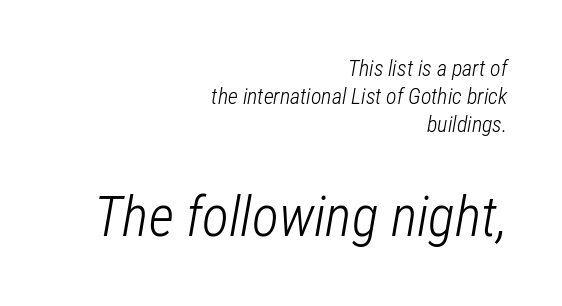
Q: Is the text bold? A: No.
Q: Is the text italic (slanted)? A: Yes, it leans right by about 12 degrees.
Q: Is the text underlined? A: No.
Q: How is the paragraph aligned? A: Right-aligned.
Q: Is the spacing between letters normal or unusually wide? A: Normal.
Q: Is the spacing between lines tight, normal or loose? A: Normal.
Q: Which block of text is set in a larger size, the first (top) or the second (bottom)? A: The second (bottom) one.
Q: Width (condensed, normal, or wide)? A: Condensed.
Q: Stroke contrast? A: Low.
Q: x-height? A: Medium.
Q: Monospaced? A: No.
